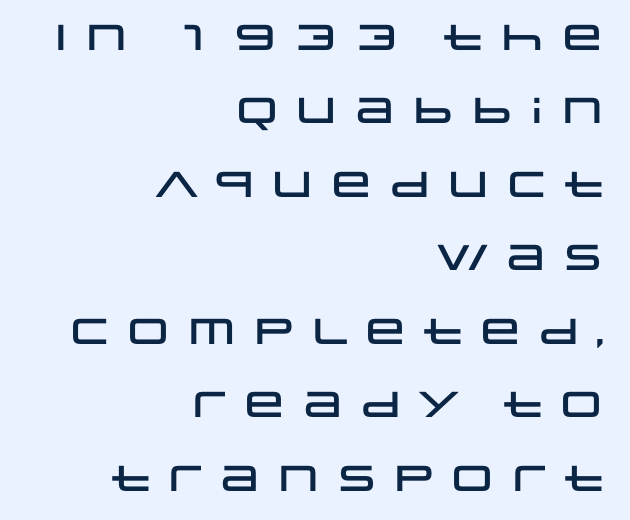
{"serif": "no", "italic": "no", "width": "wide", "stroke_contrast": "low", "x_height": "large", "monospaced": "no", "underline": "no", "align": "right", "line_spacing": "loose", "line_spacing_ratio": 2.04, "glyph_px": 36}
